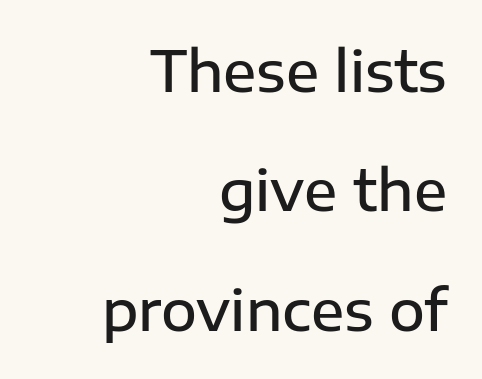
The block of text is sparse from top to bottom, with ample space between rows. Alignment: flush right. Is this a sans? Yes — the strokes have no serifs. The rendering uses natural spacing where letterforms have individual widths. Is the type bold? Partly — it's a semibold, heavier than regular but not fully bold.
